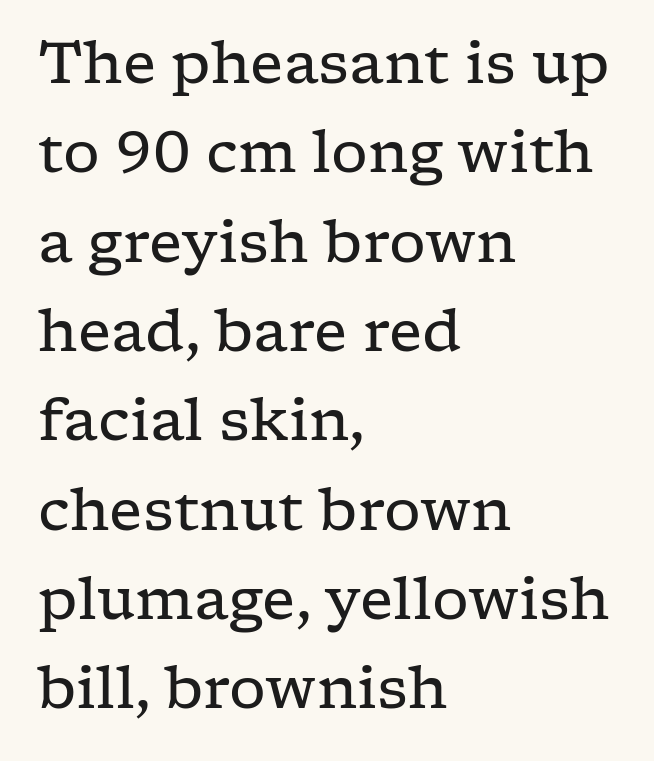
The image shows 58 px regular-weight, wide serif type, upright; set left-aligned, normal line spacing (1.54x), normal letter spacing, not underlined; low stroke contrast and a medium x-height.
